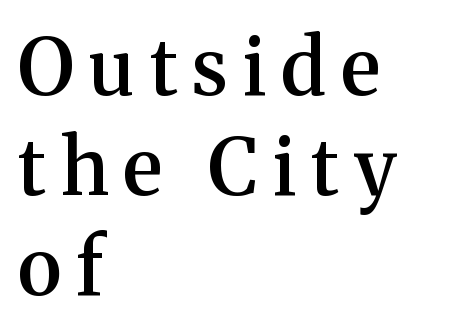
Q: Is the text bold? A: Semi-bold.
Q: Is the text italic (slanted)? A: No, it is upright.
Q: Is the typeface a serif or a sans-serif typeface? A: Serif.
Q: Is the text underlined? A: No.
Q: How is the paragraph aligned? A: Left-aligned.
Q: Is the spacing between lines tight, normal or loose? A: Normal.
Q: Width (condensed, normal, or wide)? A: Normal.
Q: Stroke contrast? A: Medium.
Q: x-height? A: Medium.
Q: Monospaced? A: No.
